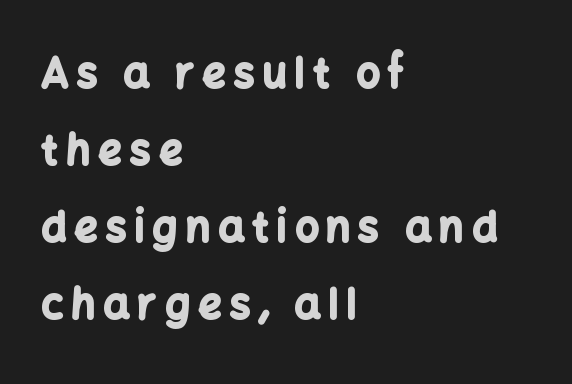
{"serif": "no", "italic": "no", "bold": "yes", "weight": "bold", "width": "normal", "stroke_contrast": "low", "x_height": "medium", "monospaced": "no", "underline": "no", "align": "left", "line_spacing_ratio": 1.88, "letter_spacing": "wide", "letter_spacing_em": 0.2, "glyph_px": 41}
